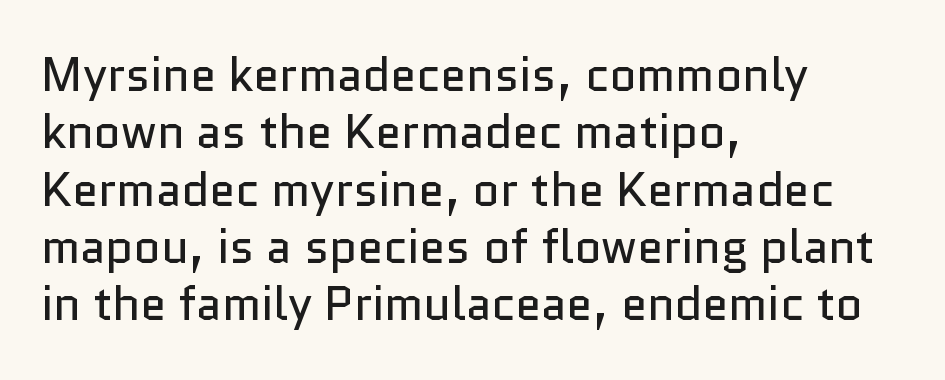
The image shows 47 px regular-weight sans-serif type, upright; set left-aligned, line spacing 1.22x, normal letter spacing, not underlined; low stroke contrast and a medium x-height.
